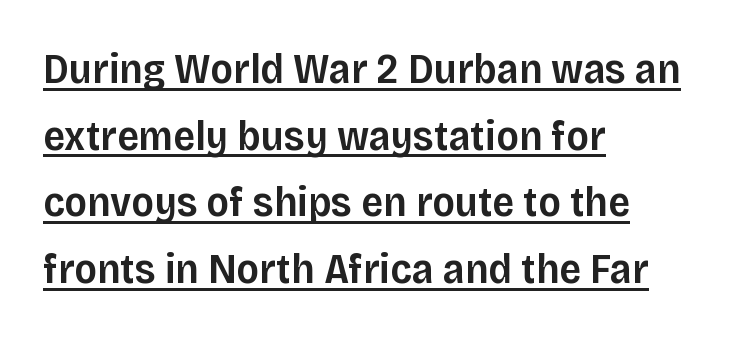
{"serif": "no", "italic": "no", "bold": "semi", "weight": "semibold", "width": "normal", "stroke_contrast": "low", "x_height": "large", "monospaced": "no", "underline": "yes", "align": "left", "line_spacing": "normal", "line_spacing_ratio": 1.55, "letter_spacing": "normal", "letter_spacing_em": 0.0, "glyph_px": 43}
